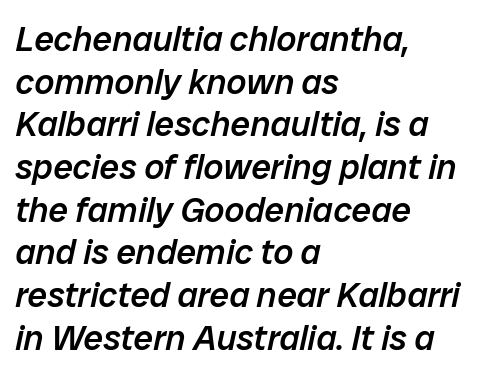
Q: Is the text bold? A: Semi-bold.
Q: Is the text italic (slanted)? A: Yes, it leans right by about 12 degrees.
Q: Is the text underlined? A: No.
Q: How is the paragraph aligned? A: Left-aligned.
Q: Is the spacing between letters normal or unusually wide? A: Normal.
Q: Width (condensed, normal, or wide)? A: Normal.
Q: Stroke contrast? A: Low.
Q: x-height? A: Medium.
Q: Monospaced? A: No.
